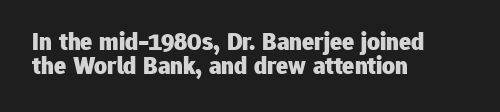
Q: Is the text bold? A: Yes.
Q: Is the text italic (slanted)? A: No, it is upright.
Q: Is the text underlined? A: No.
Q: How is the paragraph aligned? A: Left-aligned.
Q: Is the spacing between letters normal or unusually wide? A: Normal.
Q: Is the spacing between lines tight, normal or loose? A: Tight.
